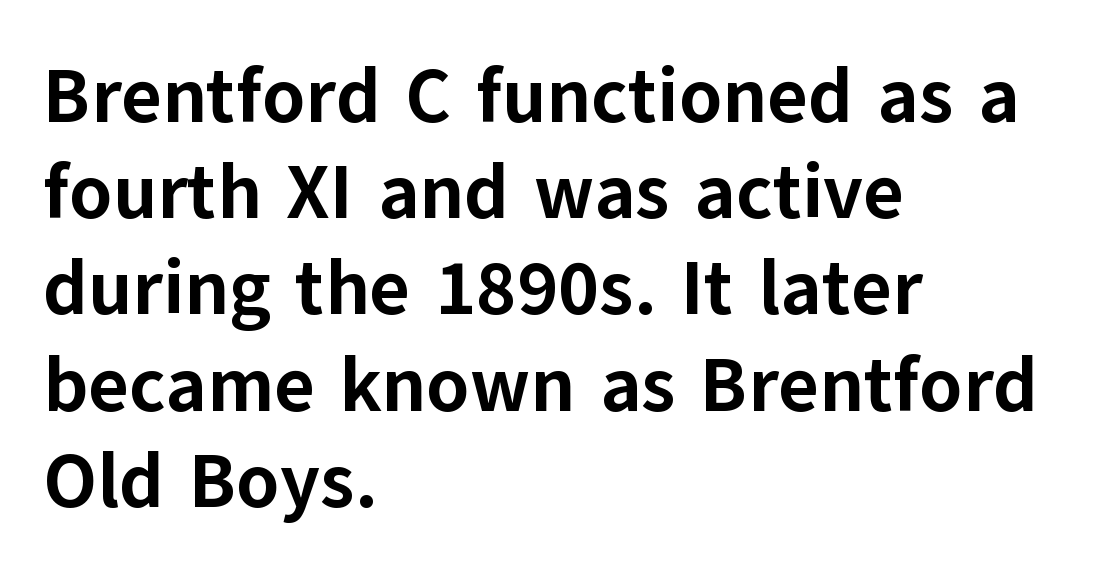
Look at the bottom of the vertical strokes: they stop flat, with no serifs. Posture: upright roman. Honestly, the row spacing looks completely unremarkable. Plenty of ink on the page — the face is bold. You could not count columns in this text — the font is proportionally spaced. The paragraph has a hard left edge and a soft right edge.
